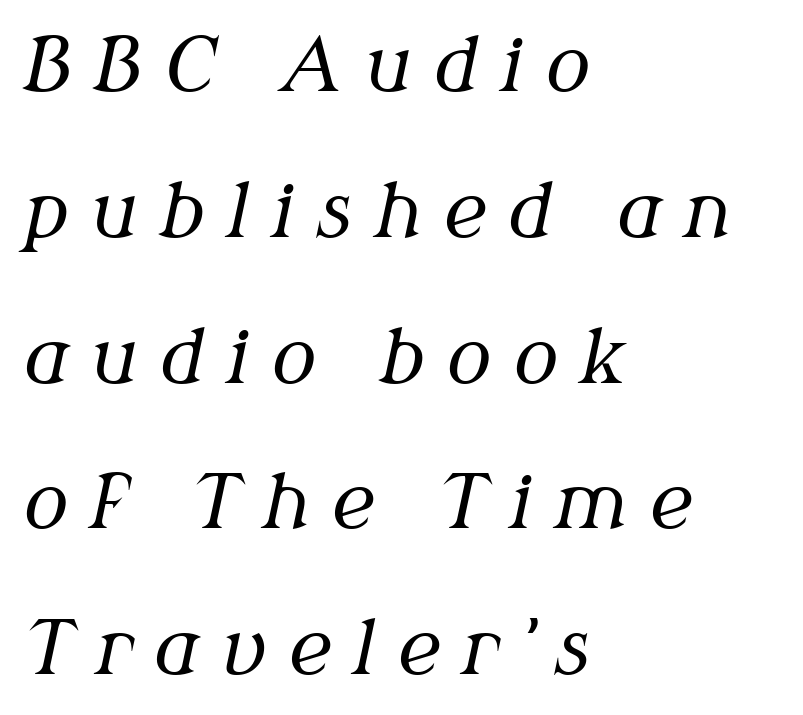
{"serif": "yes", "italic": "yes", "lean": "right", "slant_degrees": 12, "bold": "no", "weight": "regular", "width": "normal", "stroke_contrast": "medium", "x_height": "medium", "monospaced": "no", "underline": "no", "align": "left", "line_spacing": "loose", "line_spacing_ratio": 1.97, "letter_spacing": "wide", "letter_spacing_em": 0.3, "glyph_px": 74}
